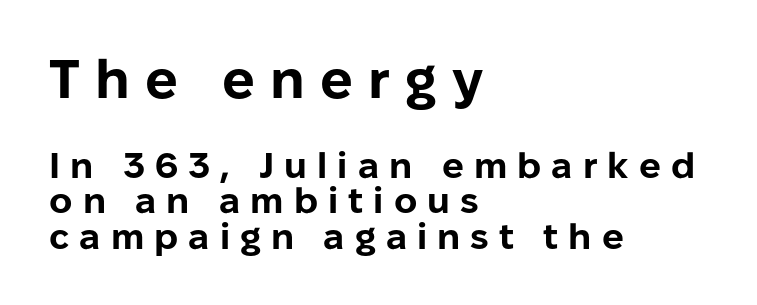
The image shows 54 px bold sans-serif type, upright; set left-aligned, tight line spacing (0.98x), unusually wide letter spacing (+0.28 em), not underlined; the first (top) block is 1.5x larger; low stroke contrast and a medium x-height.
